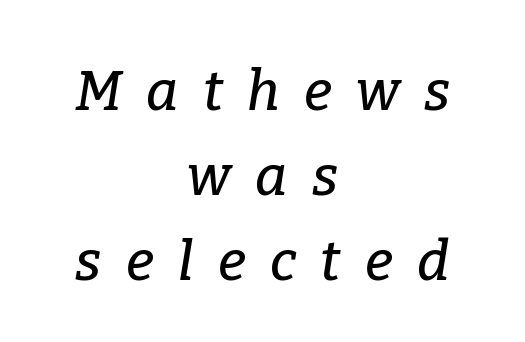
The image shows 55 px serif type, italic (leaning right); set centered, normal line spacing (1.55x), unusually wide letter spacing (+0.44 em), not underlined; low stroke contrast and a medium x-height.
